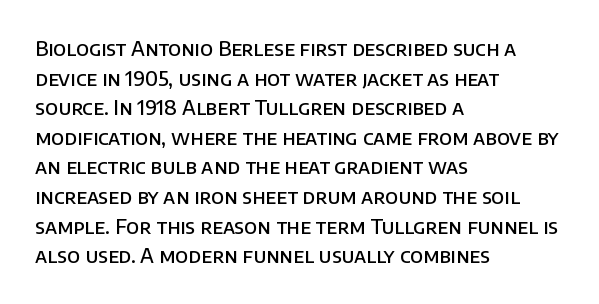
Q: Is the text bold? A: Semi-bold.
Q: Is the text italic (slanted)? A: No, it is upright.
Q: Is the text underlined? A: No.
Q: How is the paragraph aligned? A: Left-aligned.
Q: Is the spacing between letters normal or unusually wide? A: Normal.
Q: Is the spacing between lines tight, normal or loose? A: Normal.
